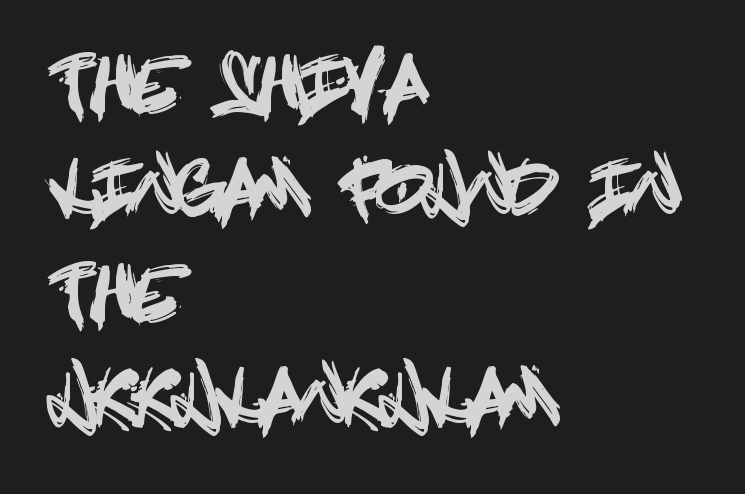
Q: Is the text italic (slanted)? A: Yes.
Q: Is the typeface a serif or a sans-serif typeface? A: Sans-serif.
Q: Is the text underlined? A: No.
Q: How is the paragraph aligned? A: Left-aligned.
Q: Is the spacing between letters normal or unusually wide? A: Normal.
Q: Is the spacing between lines tight, normal or loose? A: Normal.
Q: Width (condensed, normal, or wide)? A: Condensed.
Q: x-height? A: Large.
